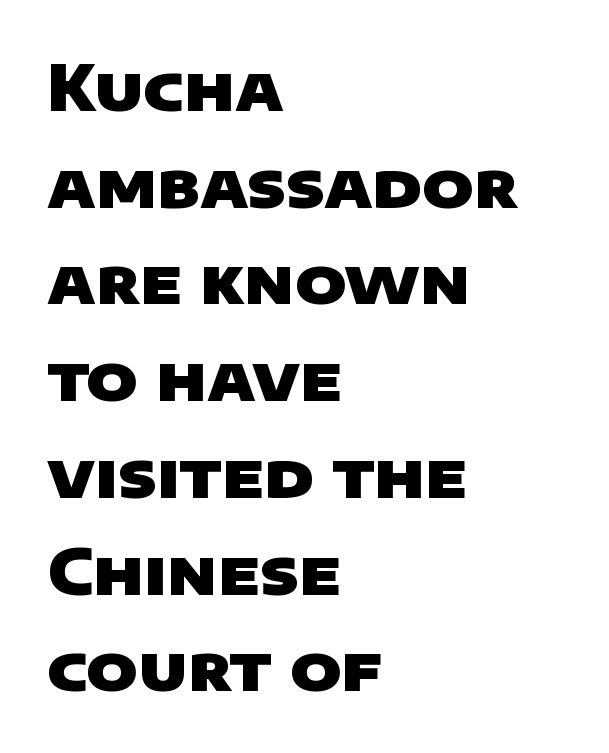
Q: Is the text bold? A: Yes.
Q: Is the typeface a serif or a sans-serif typeface? A: Sans-serif.
Q: Is the text underlined? A: No.
Q: How is the paragraph aligned? A: Left-aligned.
Q: Is the spacing between letters normal or unusually wide? A: Normal.
Q: Is the spacing between lines tight, normal or loose? A: Normal.
Q: Width (condensed, normal, or wide)? A: Wide.
Q: Stroke contrast? A: Low.
Q: x-height? A: Large.
Q: Monospaced? A: No.
